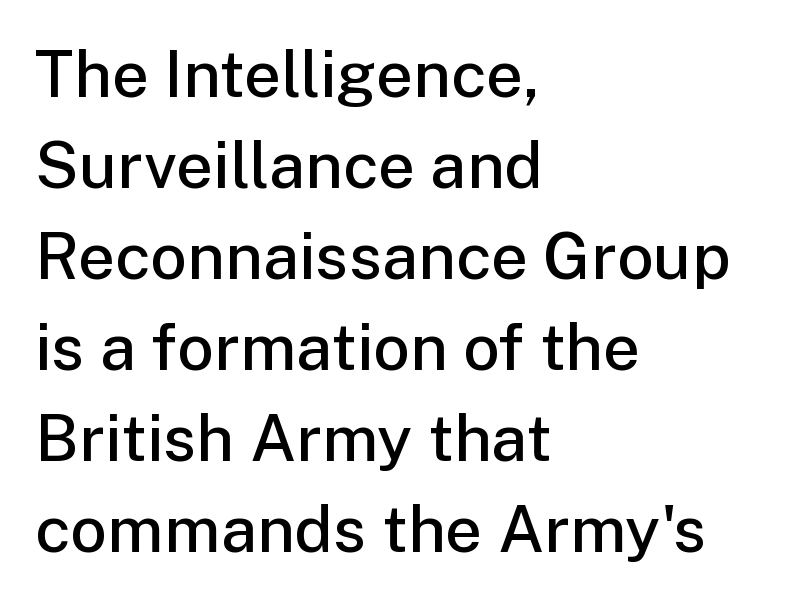
{"serif": "no", "italic": "no", "bold": "semi", "weight": "semibold", "width": "normal", "stroke_contrast": "low", "x_height": "medium", "monospaced": "no", "underline": "no", "align": "left", "line_spacing": "normal", "line_spacing_ratio": 1.4, "letter_spacing": "normal", "letter_spacing_em": 0.0, "glyph_px": 65}
